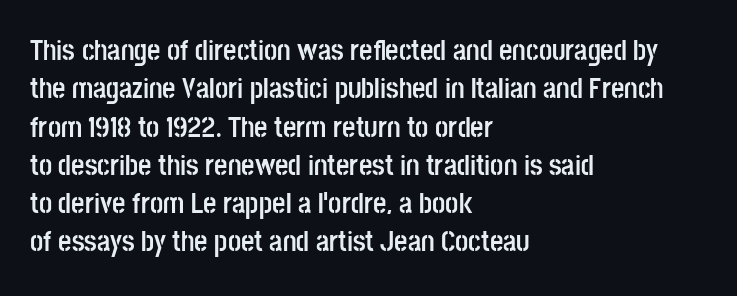
Q: Is the text bold? A: Yes.
Q: Is the text italic (slanted)? A: No, it is upright.
Q: Is the typeface a serif or a sans-serif typeface? A: Sans-serif.
Q: Is the text underlined? A: No.
Q: How is the paragraph aligned? A: Left-aligned.
Q: Is the spacing between letters normal or unusually wide? A: Normal.
Q: Is the spacing between lines tight, normal or loose? A: Normal.
Q: Width (condensed, normal, or wide)? A: Condensed.
Q: Stroke contrast? A: Low.
Q: x-height? A: Large.
Q: Monospaced? A: No.
